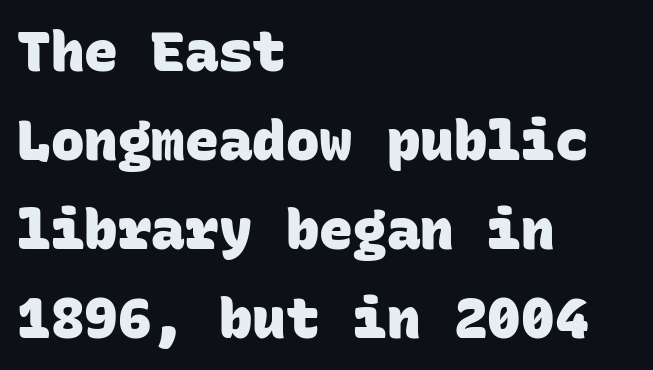
Q: Is the text bold? A: Yes.
Q: Is the typeface a serif or a sans-serif typeface? A: Sans-serif.
Q: Is the text underlined? A: No.
Q: How is the paragraph aligned? A: Left-aligned.
Q: Is the spacing between letters normal or unusually wide? A: Normal.
Q: Is the spacing between lines tight, normal or loose? A: Normal.
Q: Width (condensed, normal, or wide)? A: Normal.
Q: Stroke contrast? A: Low.
Q: x-height? A: Large.
Q: Monospaced? A: Yes.
